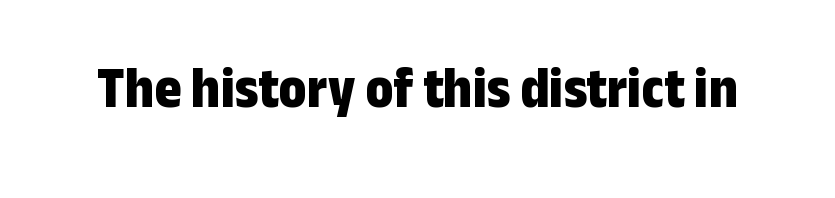
{"serif": "no", "italic": "no", "bold": "yes", "weight": "bold", "width": "condensed", "stroke_contrast": "low", "x_height": "medium", "monospaced": "no", "underline": "no", "letter_spacing": "normal", "letter_spacing_em": 0.0, "glyph_px": 58}
